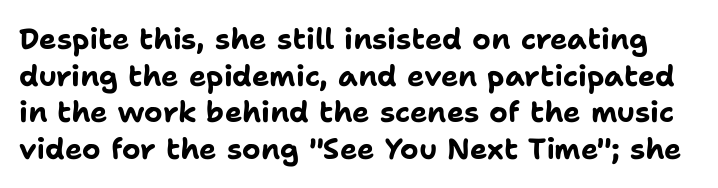
The image shows 29 px bold sans-serif type, upright; set normal line spacing (1.26x), normal letter spacing, not underlined; low stroke contrast and a medium x-height.
